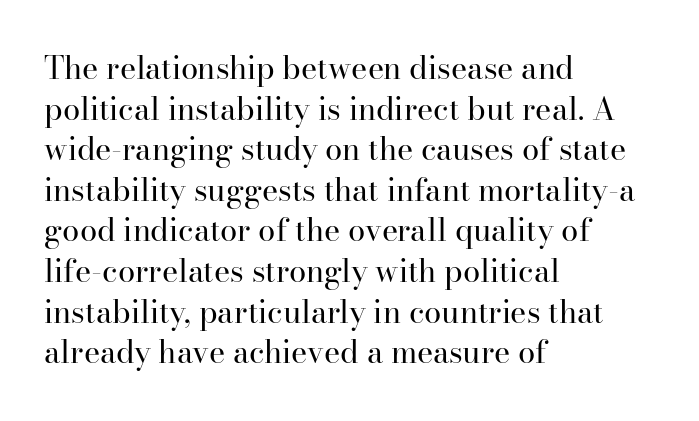
The image shows 31 px regular-weight serif type, upright; set left-aligned, normal line spacing (1.31x), normal letter spacing, not underlined; high stroke contrast and a small x-height.
